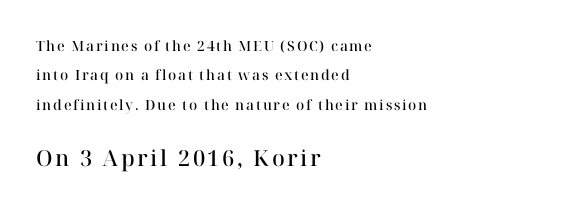
A typesetter would call this leading open, well beyond the default. Underlining? Definitely not there. The typesetter chose a ragged-right arrangement here. Posture: vertical. The passage shown begins with its smaller block and ends with its larger one.
